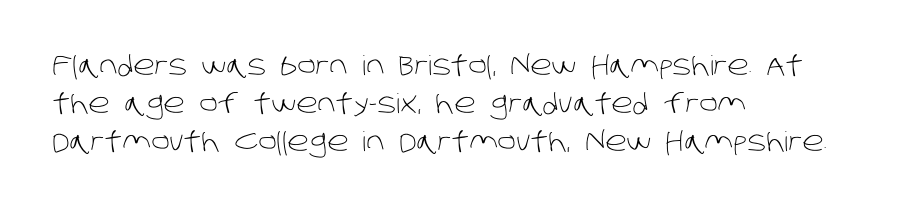
Q: Is the text bold? A: No.
Q: Is the text underlined? A: No.
Q: How is the paragraph aligned? A: Left-aligned.
Q: Is the spacing between letters normal or unusually wide? A: Normal.
Q: Is the spacing between lines tight, normal or loose? A: Normal.
